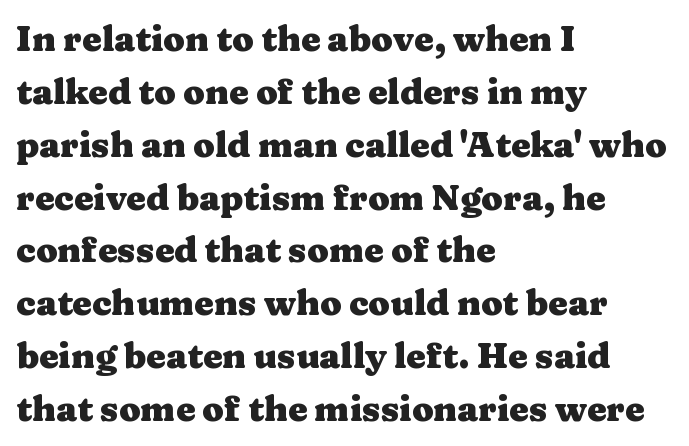
{"serif": "yes", "italic": "no", "bold": "yes", "weight": "heavy", "width": "wide", "stroke_contrast": "medium", "x_height": "medium", "monospaced": "no", "underline": "no", "align": "left", "line_spacing": "normal", "line_spacing_ratio": 1.51, "letter_spacing": "normal", "letter_spacing_em": 0.0, "glyph_px": 35}
